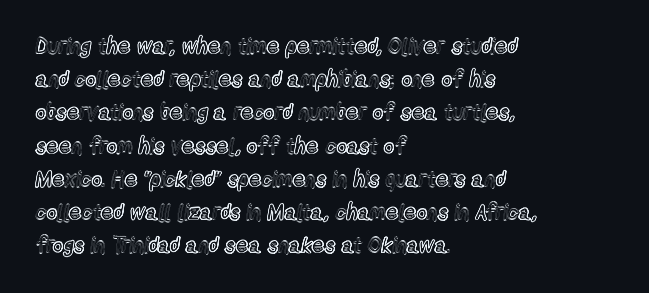
These lines keep a tight, regular rhythm from letter to letter. Vertical spacing — default. No word sits above an underline. The setting favours the left margin, as ordinary paragraphs usually do.
